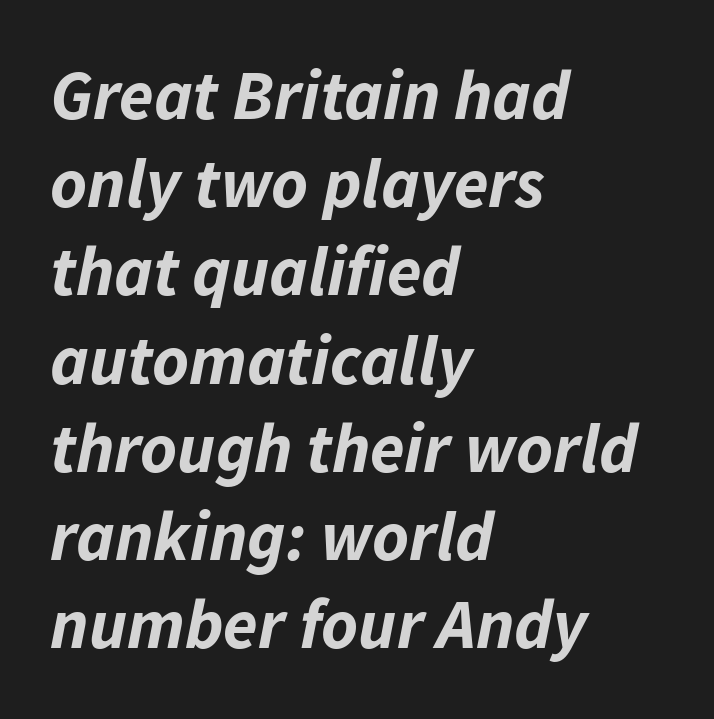
The image shows 70 px bold type, italic (leaning right); set left-aligned, normal line spacing (1.26x), normal letter spacing, not underlined; low stroke contrast and a medium x-height.
